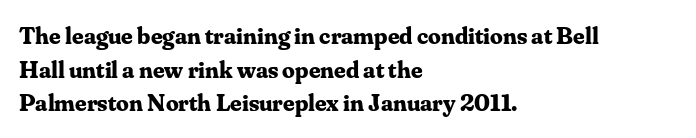
Students, note that the glyphs here touch the page at normal intervals. Chunky letters — that's bold for sure. Descenders are the only things crossing below the line. Notice how the passage keeps a crisp vertical edge on the left only.
